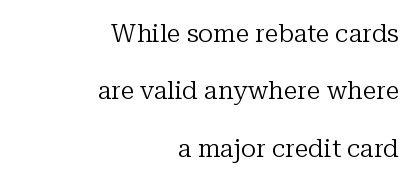
The strip under each line holds only bare page. Ink coverage per letter is moderate at most. Here the glyphs are tracked normally, forming tight word shapes. How would I describe the line gaps? Wide and relaxed. Unlike italic type, these characters show no tilt at all.
